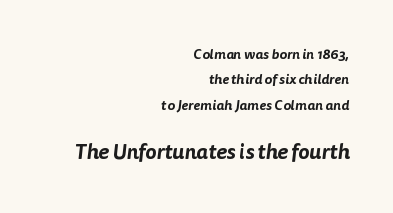
Leftover space on each line is placed entirely before the opening word. In this sample the second text group is rendered at the bigger scale. The words here are not underlined. This rendering leaves character spacing at its baseline value.
